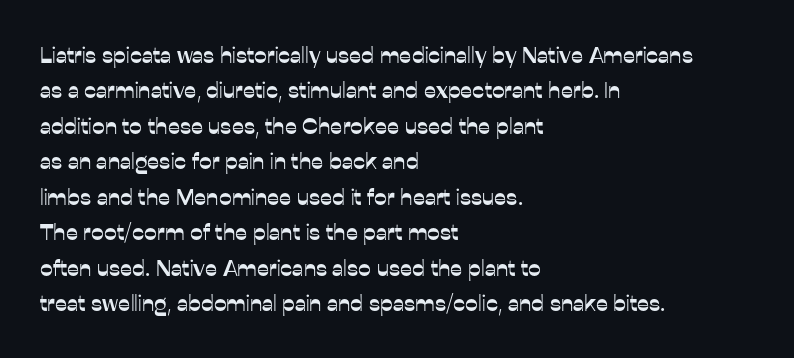
Q: Is the text italic (slanted)? A: No, it is upright.
Q: Is the text underlined? A: No.
Q: How is the paragraph aligned? A: Left-aligned.
Q: Is the spacing between letters normal or unusually wide? A: Normal.
Q: Is the spacing between lines tight, normal or loose? A: Normal.
